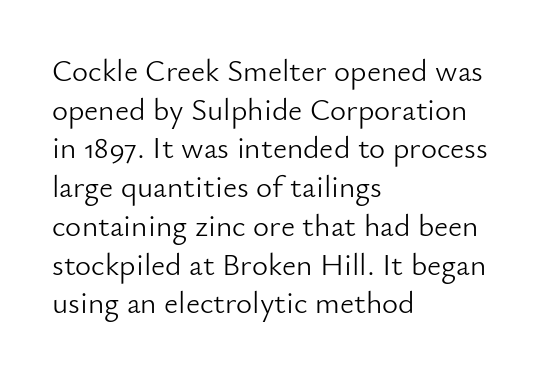
The image shows 31 px light sans-serif type, upright; set left-aligned, normal line spacing (1.25x), normal letter spacing, not underlined; low stroke contrast and a small x-height.
